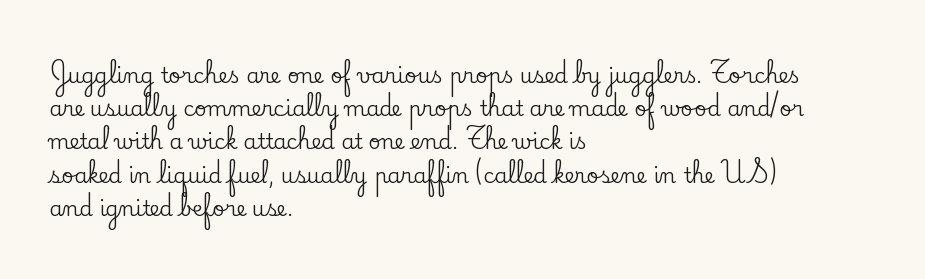
The tracking reads as untouched default to a designer's eye. Anything drawn beneath the words? Only blank space. Leading: standard. The lettering holds an erect, upright posture throughout.
